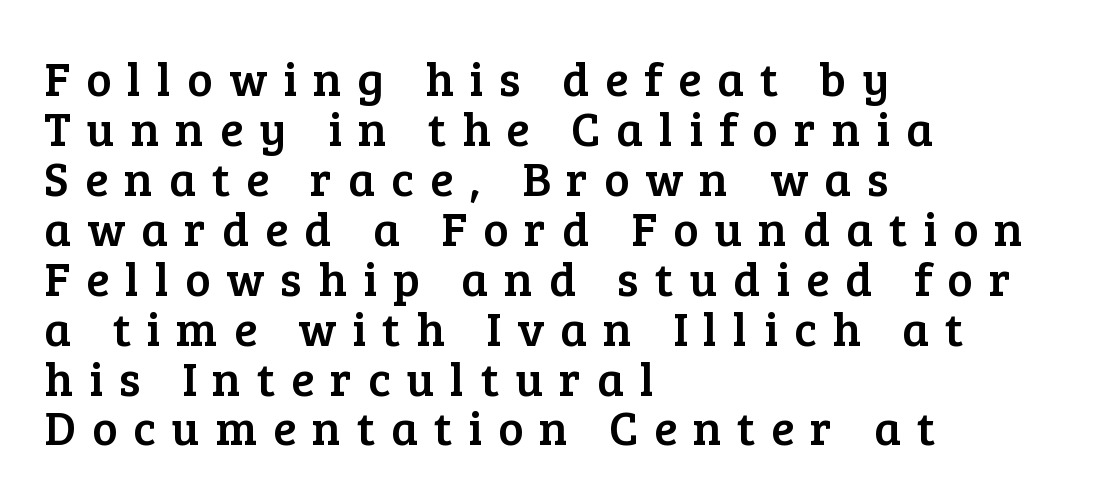
Q: Is the text italic (slanted)? A: No, it is upright.
Q: Is the typeface a serif or a sans-serif typeface? A: Serif.
Q: Is the text underlined? A: No.
Q: How is the paragraph aligned? A: Left-aligned.
Q: Is the spacing between letters normal or unusually wide? A: Unusually wide.
Q: Is the spacing between lines tight, normal or loose? A: Tight.
Q: Width (condensed, normal, or wide)? A: Normal.
Q: Stroke contrast? A: Low.
Q: x-height? A: Medium.
Q: Monospaced? A: No.
